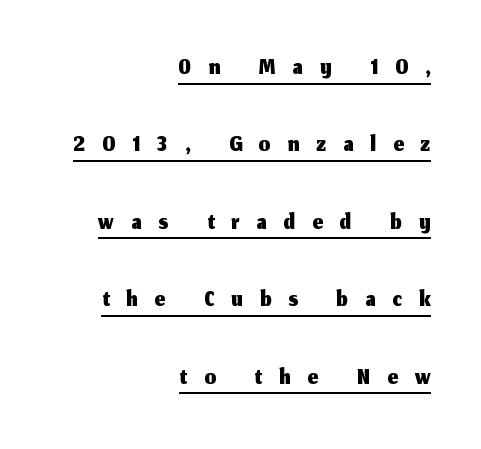
{"serif": "no", "italic": "no", "width": "normal", "stroke_contrast": "medium", "x_height": "medium", "monospaced": "no", "underline": "yes", "align": "right", "line_spacing": "loose", "line_spacing_ratio": 2.15, "letter_spacing": "wide", "letter_spacing_em": 0.48, "glyph_px": 36}
